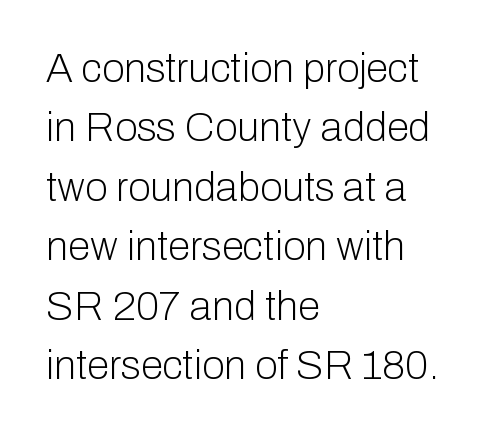
The foot of each line stays bare and open. Notice how the passage keeps a crisp vertical edge on the left only. The strokes are not fattened; the text isn't bold. This is sans-serif lettering, the kind often seen on screens and signage. The rendering uses natural spacing where letterforms have individual widths. The passage shown stacks its lines at a standard gap.
